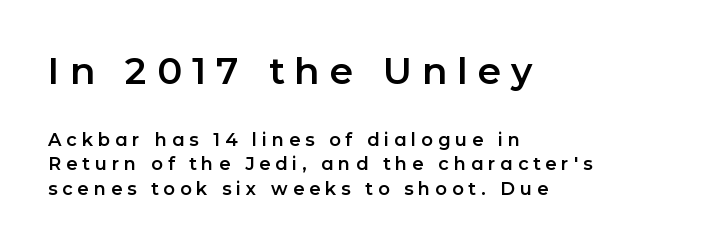
Q: Is the text italic (slanted)? A: No, it is upright.
Q: Is the typeface a serif or a sans-serif typeface? A: Sans-serif.
Q: Is the text underlined? A: No.
Q: How is the paragraph aligned? A: Left-aligned.
Q: Is the spacing between letters normal or unusually wide? A: Unusually wide.
Q: Is the spacing between lines tight, normal or loose? A: Normal.
Q: Which block of text is set in a larger size, the first (top) or the second (bottom)? A: The first (top) one.
Q: Width (condensed, normal, or wide)? A: Normal.
Q: Stroke contrast? A: Low.
Q: x-height? A: Medium.
Q: Monospaced? A: No.
